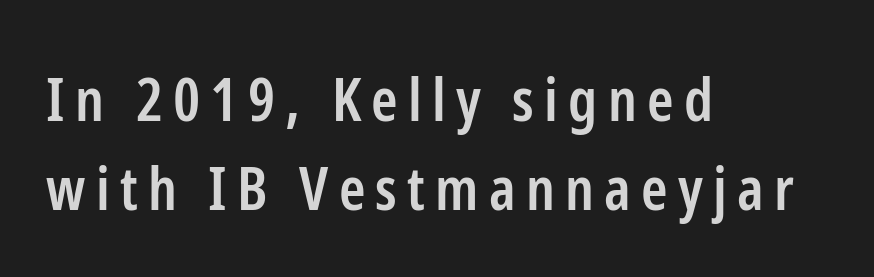
Q: Is the text bold? A: Semi-bold.
Q: Is the text italic (slanted)? A: No, it is upright.
Q: Is the typeface a serif or a sans-serif typeface? A: Sans-serif.
Q: Is the text underlined? A: No.
Q: How is the paragraph aligned? A: Left-aligned.
Q: Is the spacing between lines tight, normal or loose? A: Normal.
Q: Width (condensed, normal, or wide)? A: Condensed.
Q: Stroke contrast? A: Low.
Q: x-height? A: Medium.
Q: Monospaced? A: No.
